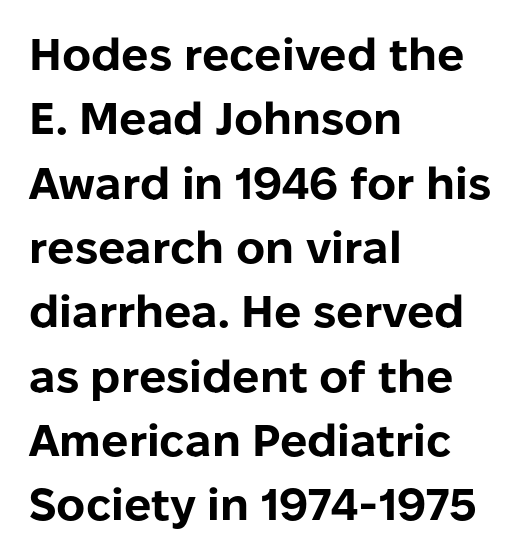
{"serif": "no", "italic": "no", "bold": "yes", "weight": "bold", "width": "normal", "stroke_contrast": "low", "x_height": "medium", "monospaced": "no", "underline": "no", "align": "left", "line_spacing": "normal", "line_spacing_ratio": 1.43, "letter_spacing": "normal", "letter_spacing_em": 0.0, "glyph_px": 45}
